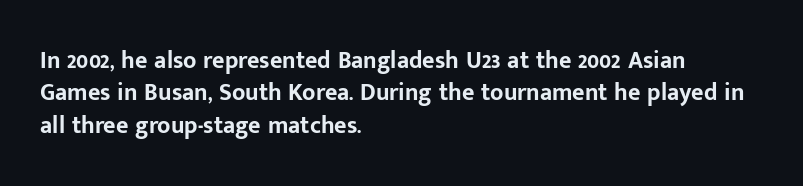
The image shows 24 px bold type, upright; set left-aligned, normal line spacing (1.35x), normal letter spacing, not underlined.
